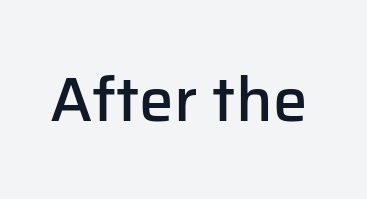
The image shows 62 px semibold sans-serif type, upright; set normal letter spacing, not underlined; low stroke contrast and a medium x-height.
